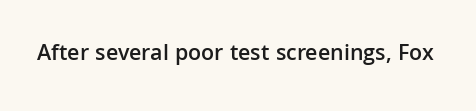
The image shows 23 px text type, upright; set normal letter spacing, not underlined.
